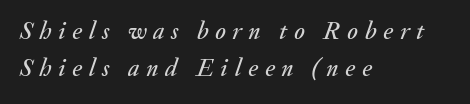
The image shows 25 px text type, italic (leaning right); set left-aligned, normal line spacing (1.49x), unusually wide letter spacing (+0.27 em), not underlined.
